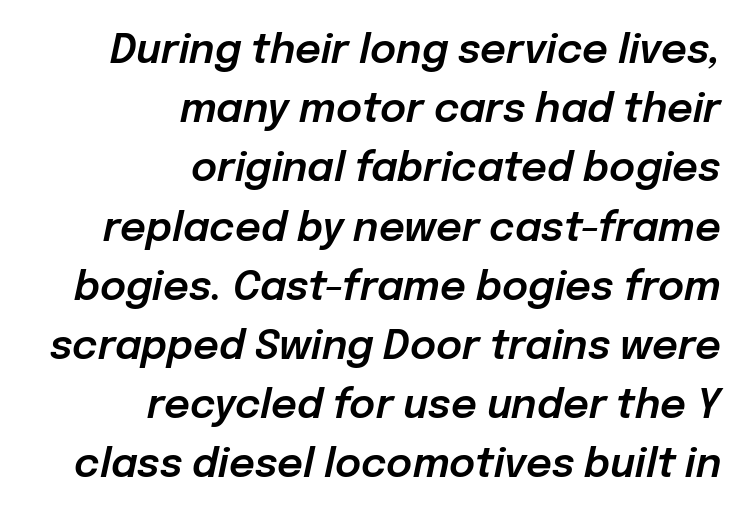
In CSS terms this would be text-align: right. Here the designer chose a conventional face with non-uniform glyph widths. Tall strokes in this sample are angled rather than plumb. A typesetter would call this zero additional tracking. The leading is moderate, giving the passage an even texture. Unmarked baselines from the first word to the last.
